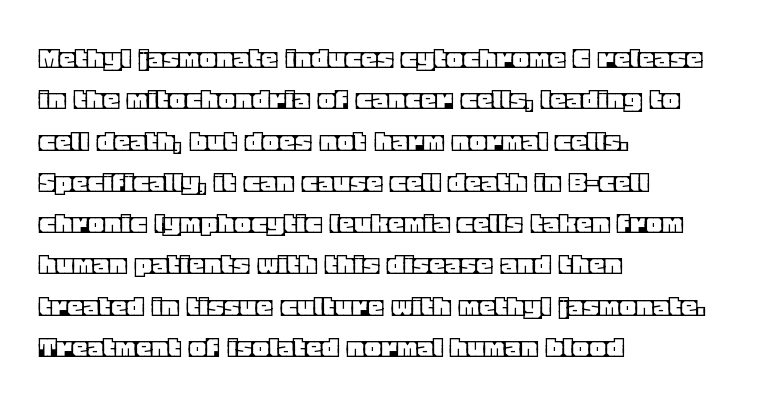
{"italic": "no", "width": "normal", "x_height": "large", "monospaced": "no", "underline": "no", "align": "left", "line_spacing": "normal", "line_spacing_ratio": 1.29, "letter_spacing": "normal", "letter_spacing_em": 0.0, "glyph_px": 32}
